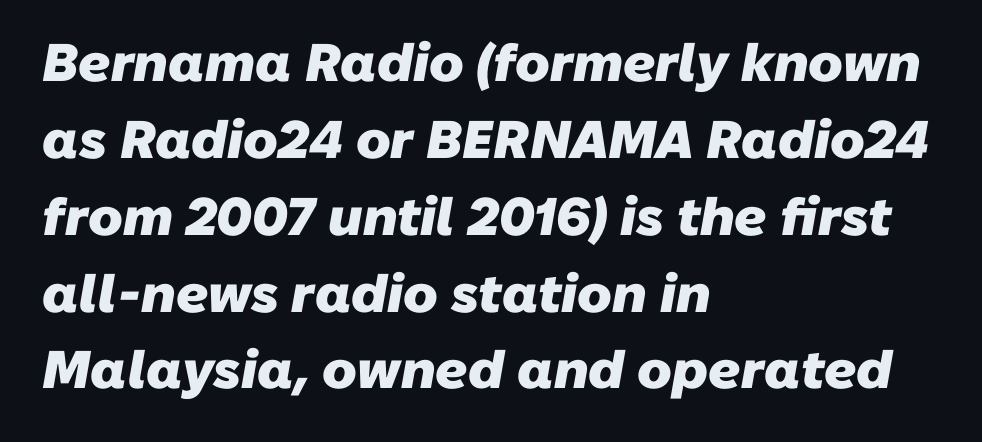
Q: Is the text bold? A: Yes.
Q: Is the typeface a serif or a sans-serif typeface? A: Sans-serif.
Q: Is the text underlined? A: No.
Q: How is the paragraph aligned? A: Left-aligned.
Q: Is the spacing between letters normal or unusually wide? A: Normal.
Q: Is the spacing between lines tight, normal or loose? A: Normal.
Q: Width (condensed, normal, or wide)? A: Normal.
Q: Stroke contrast? A: Low.
Q: x-height? A: Medium.
Q: Monospaced? A: No.
